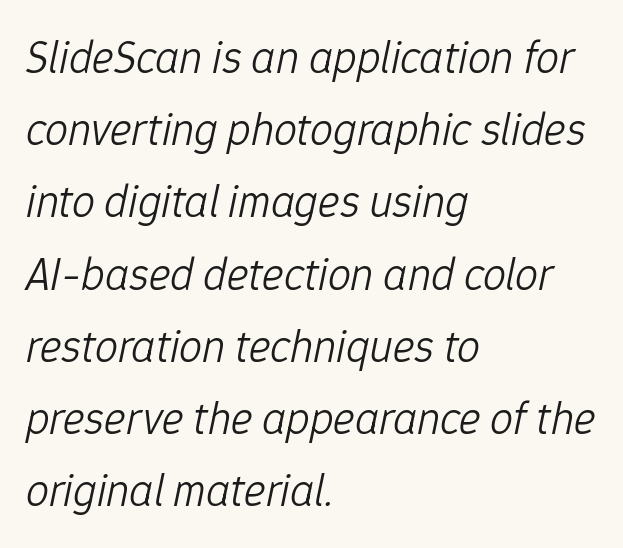
{"italic": "yes", "lean": "right", "slant_degrees": 12, "bold": "no", "weight": "light", "width": "normal", "stroke_contrast": "low", "x_height": "medium", "monospaced": "no", "underline": "no", "align": "left", "line_spacing": "normal", "line_spacing_ratio": 1.57, "letter_spacing": "normal", "letter_spacing_em": 0.0, "glyph_px": 46}
